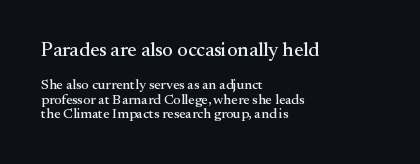
Interline gaps are noticeably narrow in this sample. The more generous point size was reserved for the upper chunk. A typesetter would call this zero additional tracking. The lettering stays uniformly vertical, giving the passage a roman look.
